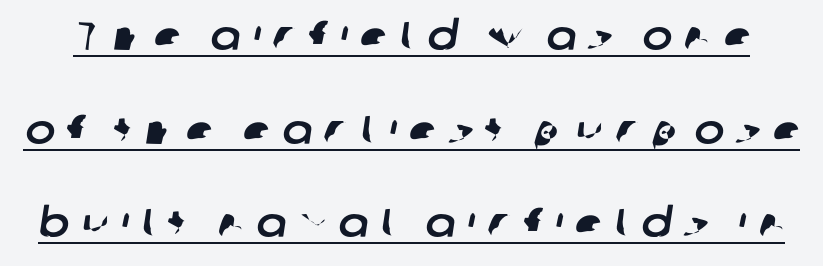
The image shows 40 px sans-serif type; set loose line spacing (2.34x), unusually wide letter spacing (+0.3 em), underlined; low stroke contrast and a medium x-height.
